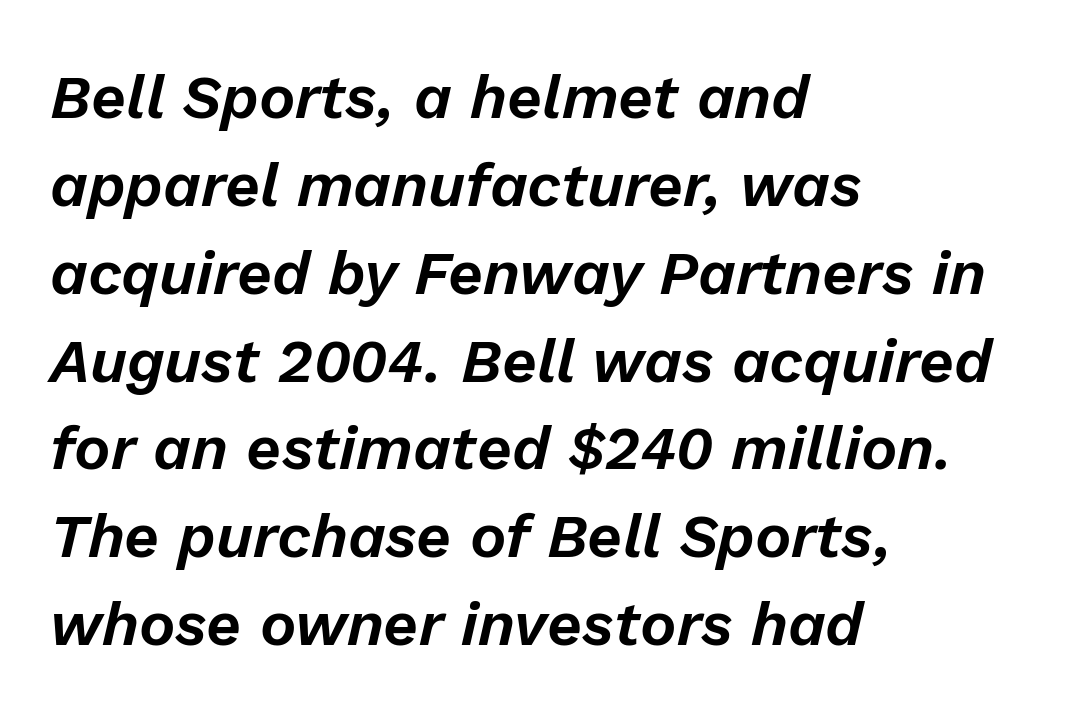
Q: Is the text italic (slanted)? A: Yes, it leans right by about 13 degrees.
Q: Is the text underlined? A: No.
Q: How is the paragraph aligned? A: Left-aligned.
Q: Is the spacing between letters normal or unusually wide? A: Normal.
Q: Is the spacing between lines tight, normal or loose? A: Normal.
Q: Width (condensed, normal, or wide)? A: Normal.
Q: Stroke contrast? A: Low.
Q: x-height? A: Medium.
Q: Monospaced? A: No.
